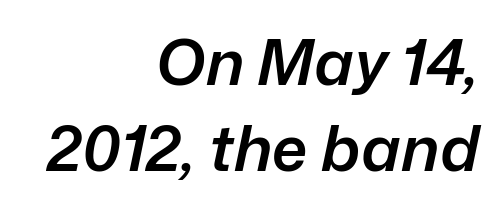
Q: Is the text bold? A: Semi-bold.
Q: Is the text italic (slanted)? A: Yes, it leans right by about 12 degrees.
Q: Is the text underlined? A: No.
Q: How is the paragraph aligned? A: Right-aligned.
Q: Is the spacing between letters normal or unusually wide? A: Normal.
Q: Is the spacing between lines tight, normal or loose? A: Normal.
Q: Width (condensed, normal, or wide)? A: Normal.
Q: Stroke contrast? A: Low.
Q: x-height? A: Medium.
Q: Monospaced? A: No.
